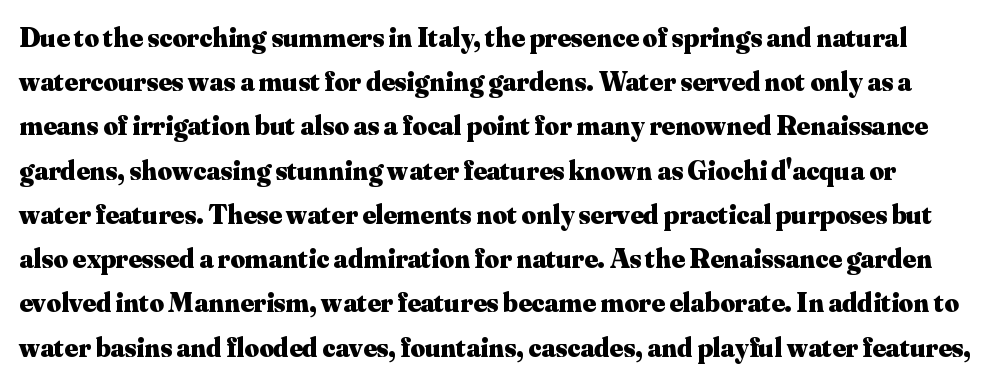
{"serif": "yes", "italic": "no", "bold": "yes", "weight": "heavy", "width": "normal", "stroke_contrast": "medium", "x_height": "small", "monospaced": "no", "underline": "no", "line_spacing": "normal", "line_spacing_ratio": 1.58, "letter_spacing": "normal", "letter_spacing_em": 0.0, "glyph_px": 28}
